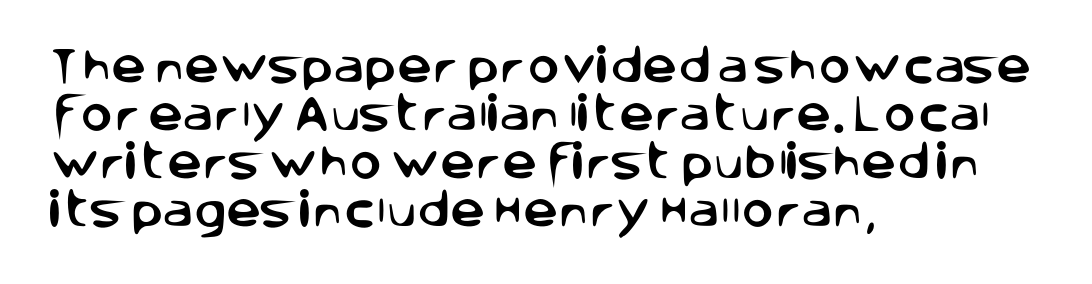
The image shows 39 px sans-serif type, upright; set left-aligned, line spacing 1.23x, normal letter spacing, not underlined; low stroke contrast and a large x-height.
